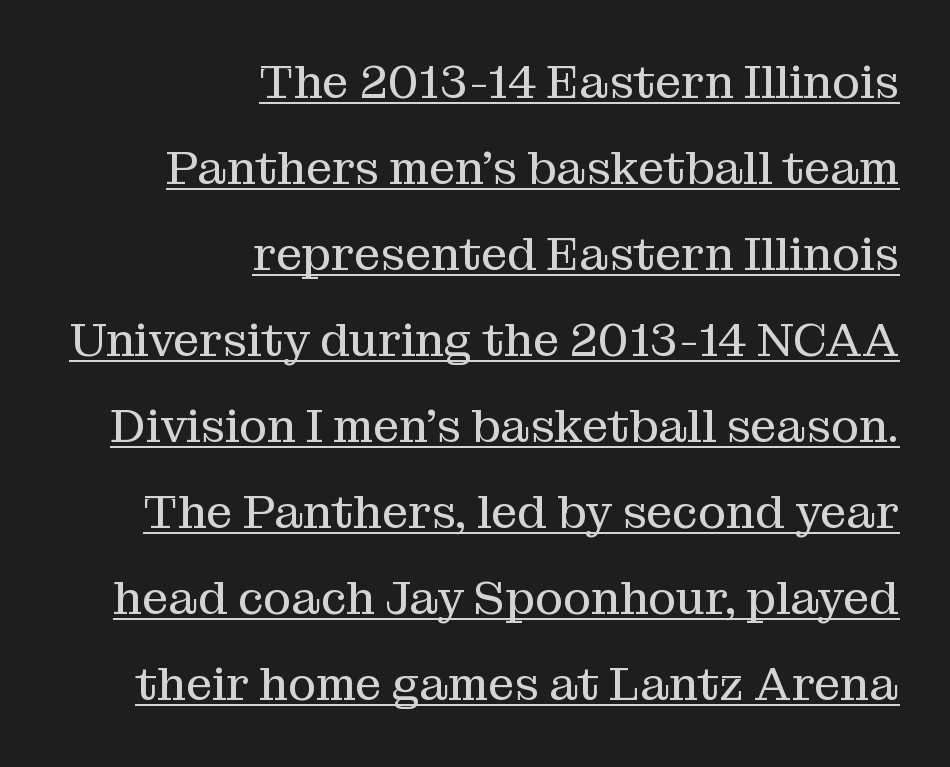
Q: Is the text bold? A: No.
Q: Is the text italic (slanted)? A: No, it is upright.
Q: Is the typeface a serif or a sans-serif typeface? A: Serif.
Q: Is the text underlined? A: Yes.
Q: How is the paragraph aligned? A: Right-aligned.
Q: Is the spacing between letters normal or unusually wide? A: Normal.
Q: Width (condensed, normal, or wide)? A: Normal.
Q: Stroke contrast? A: Medium.
Q: x-height? A: Medium.
Q: Monospaced? A: No.
